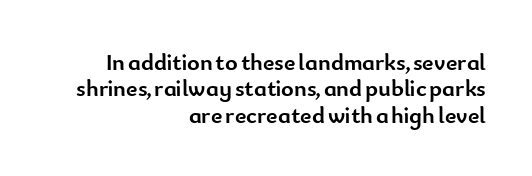
Q: Is the text bold? A: Yes.
Q: Is the text italic (slanted)? A: No, it is upright.
Q: Is the text underlined? A: No.
Q: How is the paragraph aligned? A: Right-aligned.
Q: Is the spacing between letters normal or unusually wide? A: Normal.
Q: Is the spacing between lines tight, normal or loose? A: Tight.
